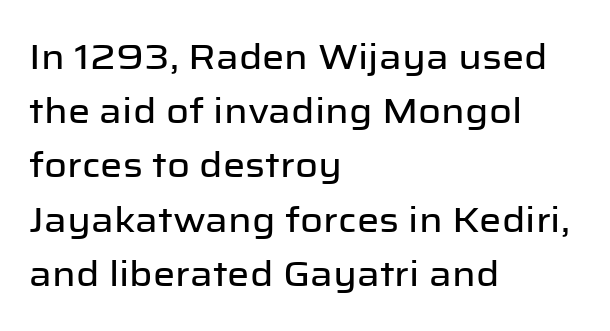
The image shows 35 px sans-serif type, upright; set left-aligned, normal line spacing (1.55x), normal letter spacing, not underlined; low stroke contrast and a medium x-height.
